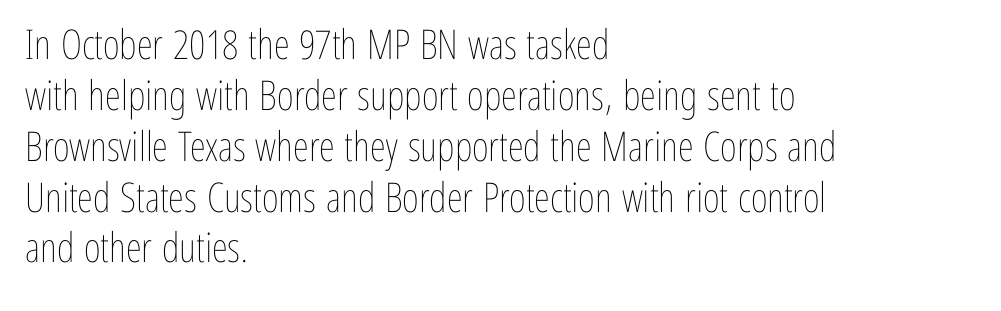
Q: Is the text bold? A: No.
Q: Is the text italic (slanted)? A: No, it is upright.
Q: Is the text underlined? A: No.
Q: How is the paragraph aligned? A: Left-aligned.
Q: Is the spacing between letters normal or unusually wide? A: Normal.
Q: Width (condensed, normal, or wide)? A: Condensed.
Q: Stroke contrast? A: Low.
Q: x-height? A: Medium.
Q: Monospaced? A: No.
